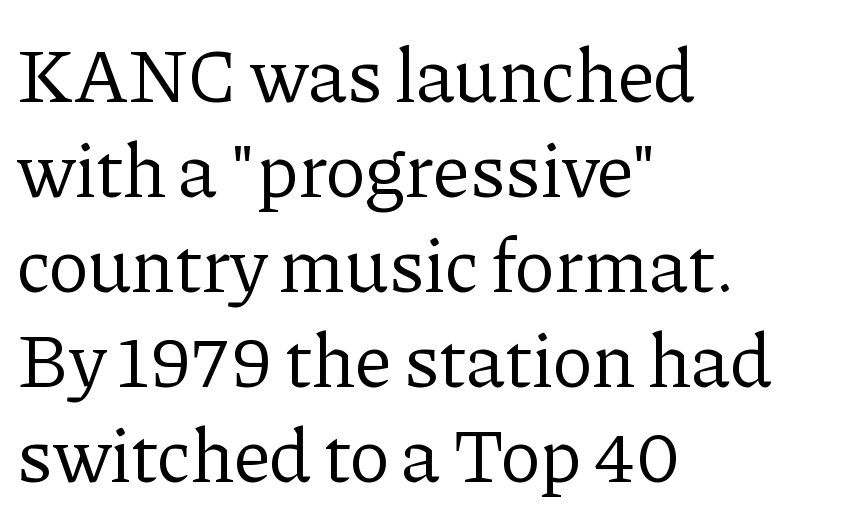
Note the varied advance widths — an 'i' is clearly narrower than an 'm'. One-word summary of the alignment: left. Between one letter and the next there's only the usual sliver of space. To sum up the face: it has serifs. No italicization has been applied; the sample stays upright.
